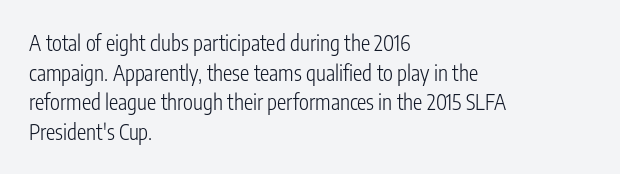
Q: Is the text bold? A: No.
Q: Is the text italic (slanted)? A: No, it is upright.
Q: Is the text underlined? A: No.
Q: How is the paragraph aligned? A: Left-aligned.
Q: Is the spacing between letters normal or unusually wide? A: Normal.
Q: Is the spacing between lines tight, normal or loose? A: Normal.
